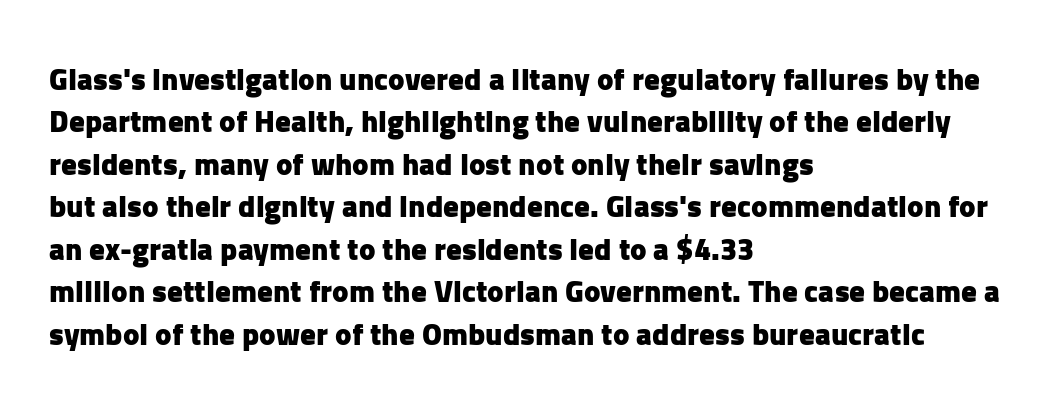
Q: Is the text bold? A: Yes.
Q: Is the text italic (slanted)? A: No, it is upright.
Q: Is the typeface a serif or a sans-serif typeface? A: Sans-serif.
Q: Is the text underlined? A: No.
Q: How is the paragraph aligned? A: Left-aligned.
Q: Is the spacing between letters normal or unusually wide? A: Normal.
Q: Is the spacing between lines tight, normal or loose? A: Normal.
Q: Width (condensed, normal, or wide)? A: Normal.
Q: Stroke contrast? A: Low.
Q: x-height? A: Medium.
Q: Monospaced? A: No.
